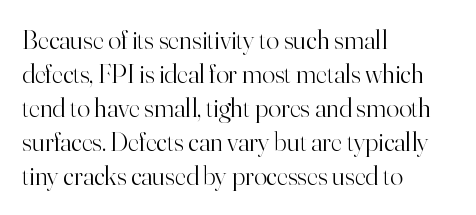
Vertically, the passage feels balanced, rows spaced as you'd expect. The strip under each line holds only bare page. Weight: in the light-to-regular range. Glyph-to-glyph distance matches everyday printed text.
